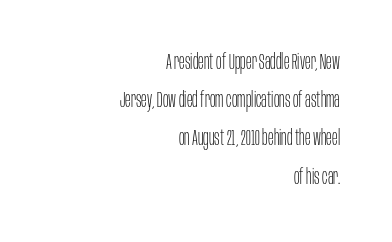
The image shows 21 px text type, upright; set right-aligned, line spacing 1.82x, normal letter spacing, not underlined.
